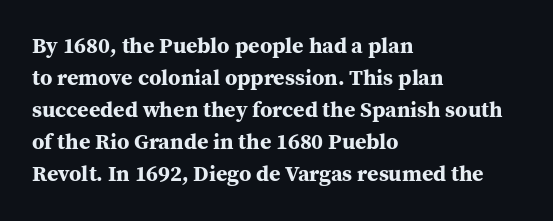
The image shows 22 px bold type, upright; set left-aligned, normal line spacing (1.45x), normal letter spacing, not underlined.
